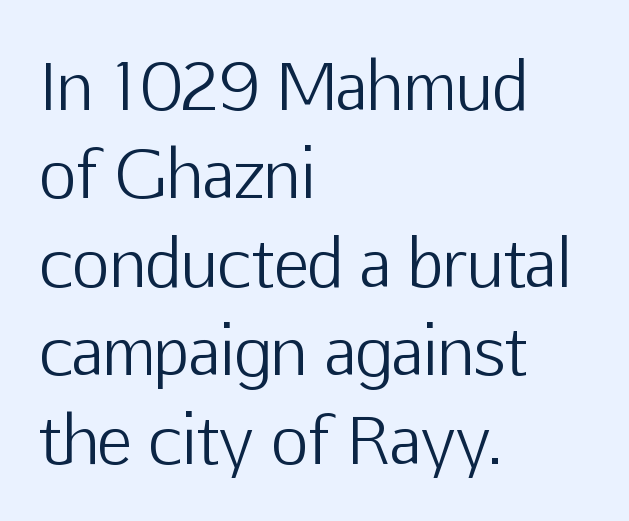
The image shows 65 px light sans-serif type, upright; set left-aligned, normal line spacing (1.36x), normal letter spacing, not underlined; low stroke contrast and a medium x-height.
